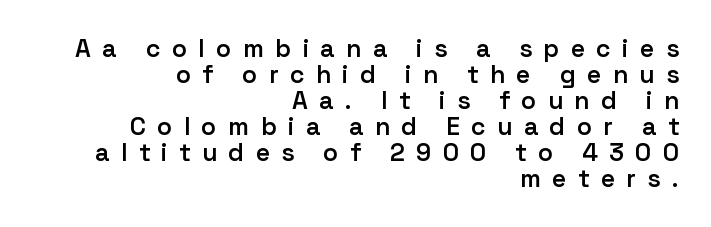
Emphasis by weight is partial: semibold. Leading is clearly below the norm, producing a dense column. The lines are quadded right. Unmarked baselines from the first word to the last. Observe the wide spacing: letters keep a clear distance from each other. Unlike italic type, these characters show no tilt at all.
